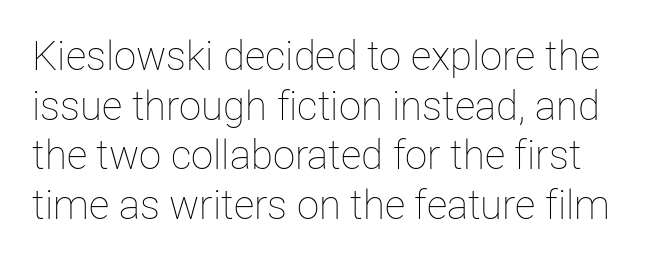
{"italic": "no", "bold": "no", "weight": "thin", "width": "normal", "stroke_contrast": "low", "x_height": "medium", "monospaced": "no", "underline": "no", "line_spacing_ratio": 1.24, "letter_spacing": "normal", "letter_spacing_em": 0.0, "glyph_px": 40}
